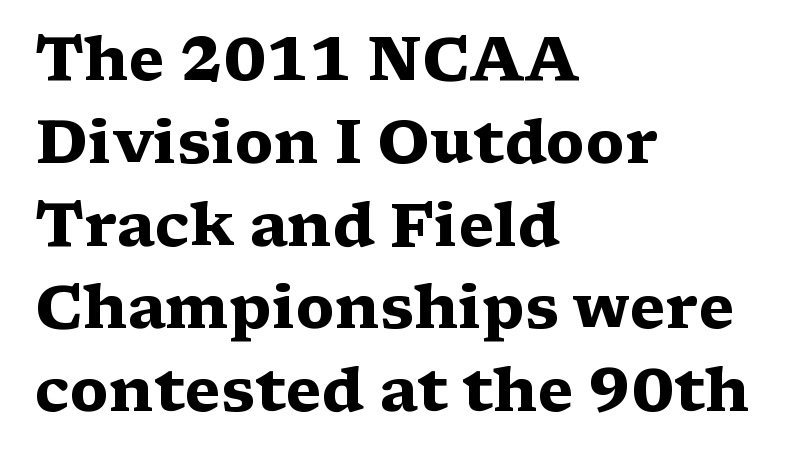
Upright lettering throughout. The rag falls on the right side of this text block. The designer went with a serif here, giving each stem small feet. How would I describe the line gaps? Plain and ordinary.
